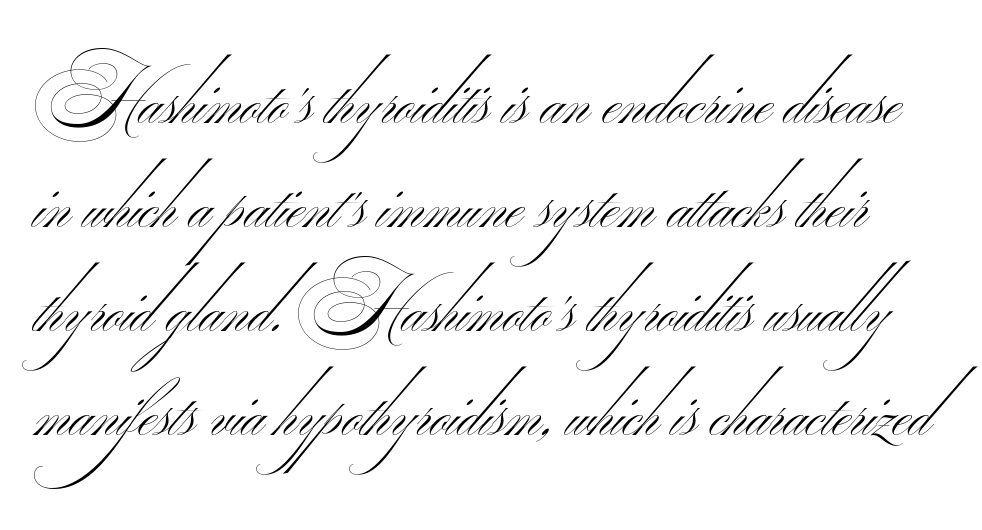
{"serif": "no", "bold": "no", "weight": "thin", "width": "wide", "stroke_contrast": "medium", "monospaced": "no", "underline": "no", "line_spacing": "normal", "line_spacing_ratio": 1.37, "letter_spacing": "normal", "letter_spacing_em": 0.0, "glyph_px": 76}
